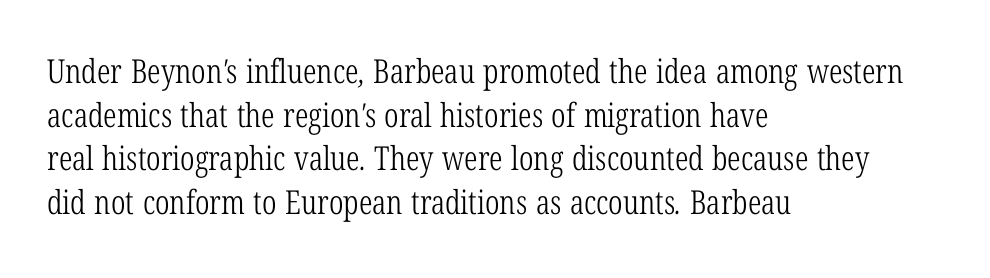
Is the letter spacing exaggerated? No — it looks like the ordinary default. Students, observe: this is what conventionally led text looks like. Note the varied advance widths — an 'i' is clearly narrower than an 'm'. The strip under each line holds only bare page. Serifs: yes, visible at the terminals of the letterforms. The weight tops out at a normal text grade.
